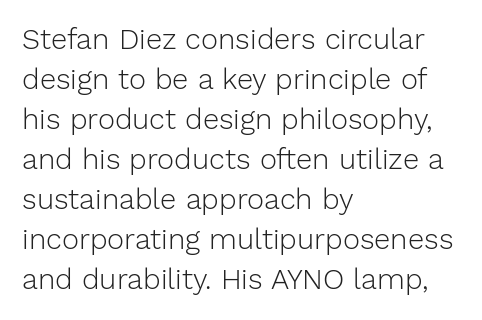
Q: Is the text bold? A: No.
Q: Is the text italic (slanted)? A: No, it is upright.
Q: Is the typeface a serif or a sans-serif typeface? A: Sans-serif.
Q: Is the text underlined? A: No.
Q: How is the paragraph aligned? A: Left-aligned.
Q: Is the spacing between letters normal or unusually wide? A: Normal.
Q: Is the spacing between lines tight, normal or loose? A: Normal.
Q: Width (condensed, normal, or wide)? A: Normal.
Q: Stroke contrast? A: Low.
Q: x-height? A: Medium.
Q: Monospaced? A: No.
